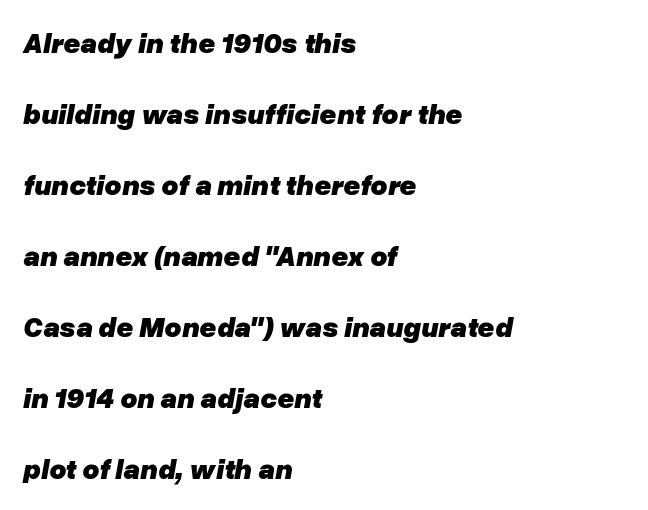
These lines stand farther apart than default settings would place them. Tracking value appears to be zero — textbook default spacing. Slanted lettering throughout. Weight check: bold — yes, fully. The rendering uses natural spacing where letterforms have individual widths.
